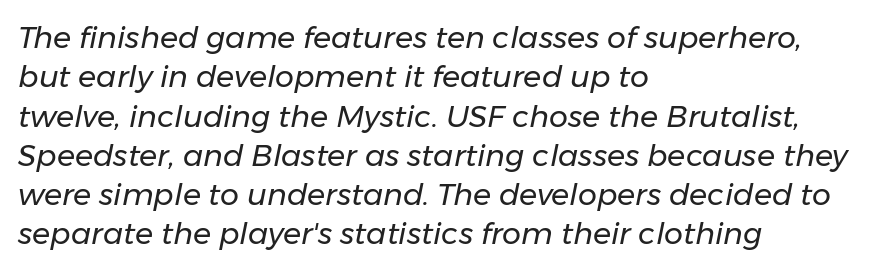
You could not count columns in this text — the font is proportionally spaced. Words float on clear page, feet unadorned. Would a proofreader flag this as italicized? Yes. Students, note that the glyphs here touch the page at normal intervals.
